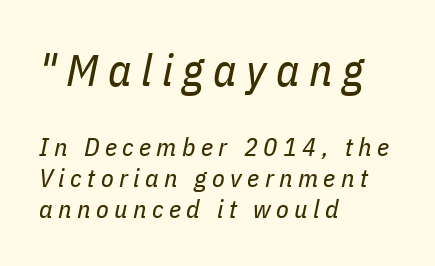
Q: Is the text bold? A: No.
Q: Is the text italic (slanted)? A: Yes, it leans right by about 11 degrees.
Q: Is the text underlined? A: No.
Q: How is the paragraph aligned? A: Left-aligned.
Q: Is the spacing between letters normal or unusually wide? A: Unusually wide.
Q: Which block of text is set in a larger size, the first (top) or the second (bottom)? A: The first (top) one.
Q: Width (condensed, normal, or wide)? A: Condensed.
Q: Stroke contrast? A: Low.
Q: x-height? A: Medium.
Q: Monospaced? A: No.
